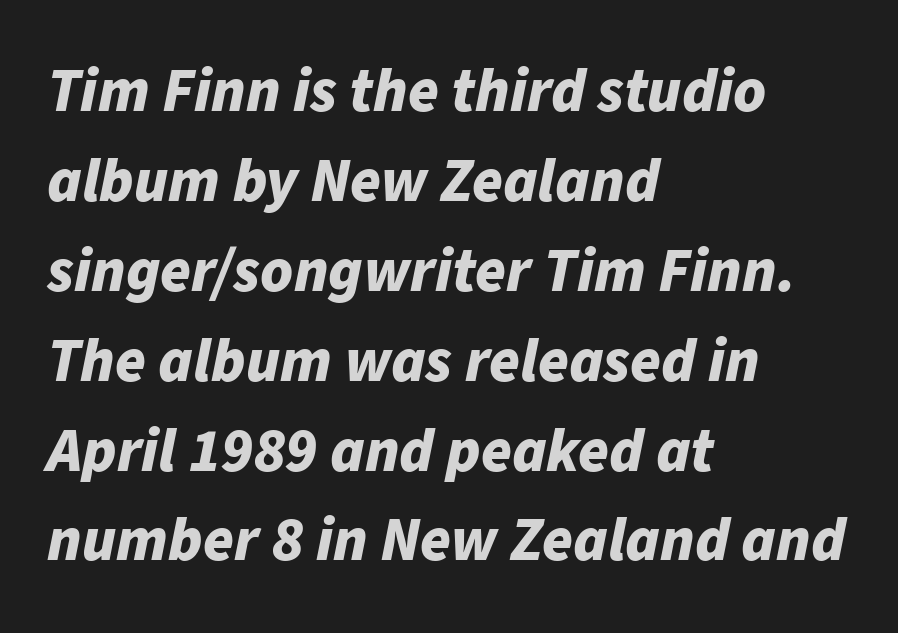
The image shows 62 px bold type, italic (leaning right); set left-aligned, normal line spacing (1.45x), normal letter spacing, not underlined; low stroke contrast and a medium x-height.
